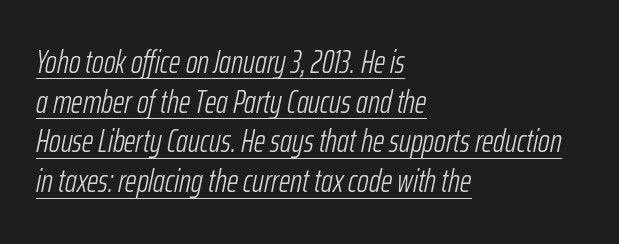
Q: Is the text bold? A: No.
Q: Is the text italic (slanted)? A: Yes, it leans right by about 12 degrees.
Q: Is the text underlined? A: Yes.
Q: How is the paragraph aligned? A: Left-aligned.
Q: Is the spacing between letters normal or unusually wide? A: Normal.
Q: Width (condensed, normal, or wide)? A: Condensed.
Q: Stroke contrast? A: Low.
Q: x-height? A: Medium.
Q: Monospaced? A: No.
